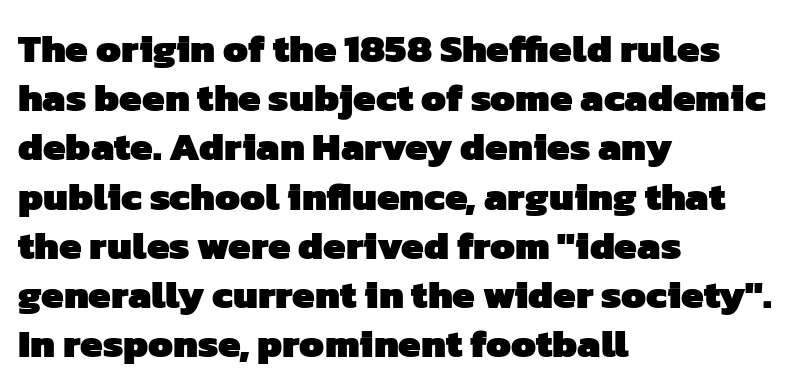
To sum up the face: it is a sans, with no serifs. The foot of each line stays bare and open. You could call the tracking neutral — neither tight nor loose. Do the characters align in a grid? No, the font is proportional. As a designer I'd log this as weight 700, bold.
